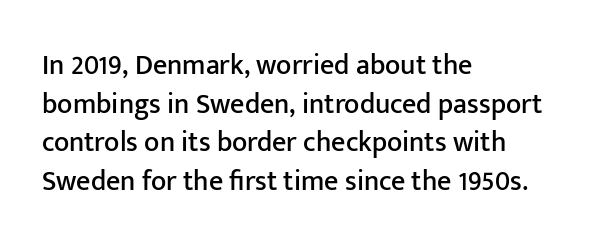
The image shows 28 px sans-serif type, upright; set left-aligned, normal line spacing (1.38x), normal letter spacing, not underlined; low stroke contrast and a medium x-height.
